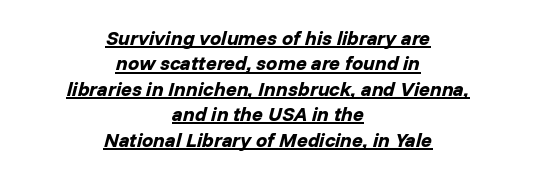
The image shows 20 px bold type, italic (leaning right); set centered, normal line spacing (1.27x), normal letter spacing, underlined.
